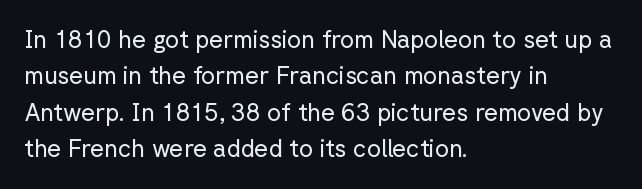
The foot of each line stays bare and open. These lines stack with their left ends in a neat column. Italic: no, the glyphs are upright roman. These lines sit exactly where default settings would place them.
